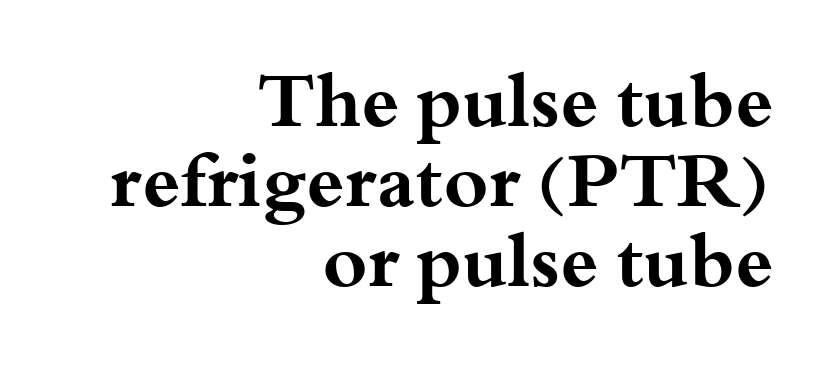
The image shows 76 px bold, wide serif type, upright; set right-aligned, tight line spacing (1.05x), normal letter spacing, not underlined; medium stroke contrast and a small x-height.
